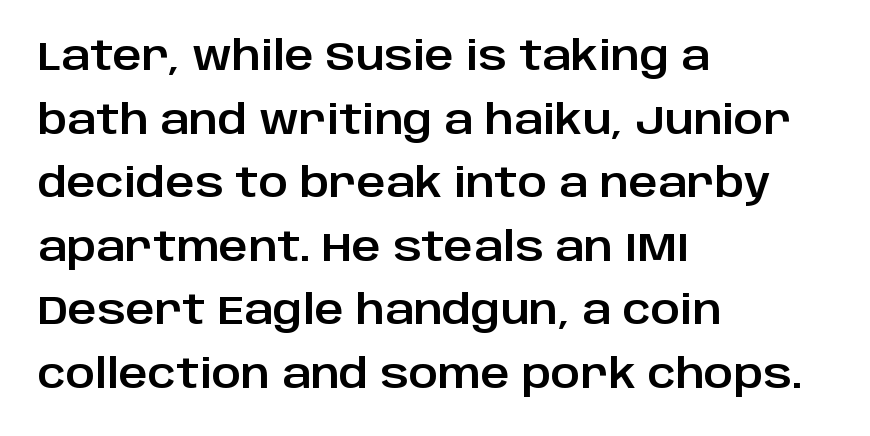
{"serif": "no", "italic": "no", "width": "normal", "stroke_contrast": "low", "x_height": "large", "monospaced": "no", "underline": "no", "align": "left", "line_spacing": "normal", "line_spacing_ratio": 1.59, "letter_spacing": "normal", "letter_spacing_em": 0.0, "glyph_px": 40}
